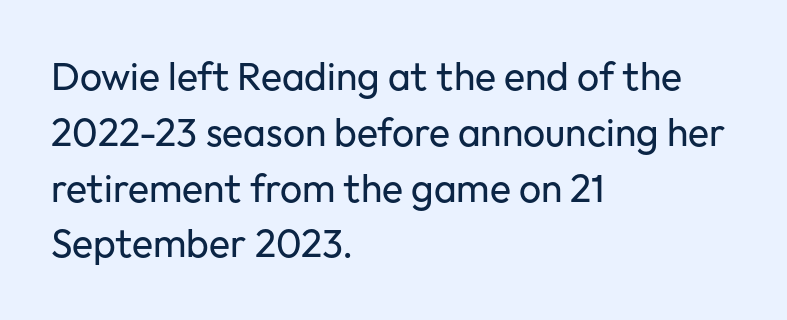
{"serif": "no", "italic": "no", "bold": "no", "weight": "regular", "width": "normal", "stroke_contrast": "low", "x_height": "medium", "monospaced": "no", "underline": "no", "align": "left", "line_spacing": "normal", "line_spacing_ratio": 1.43, "letter_spacing": "normal", "letter_spacing_em": 0.0, "glyph_px": 39}
